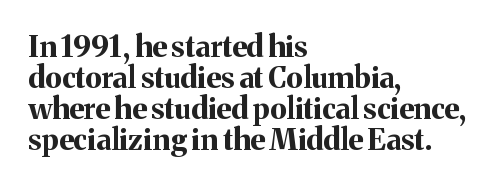
The image shows 29 px bold serif type, upright; set left-aligned, tight line spacing (1.07x), normal letter spacing, not underlined; medium stroke contrast and a medium x-height.
